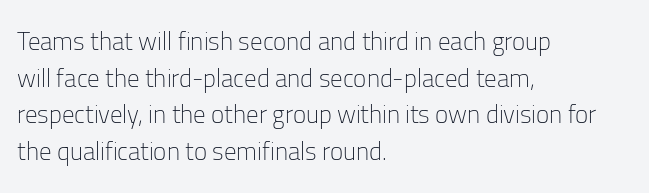
Weight: in the light-to-regular range. In CSS terms this would be text-align: left. The letters stand straight up with perfectly vertical stems. Each new line begins a customary step beneath the previous one. Characters follow at the spacing the type designer built in.
